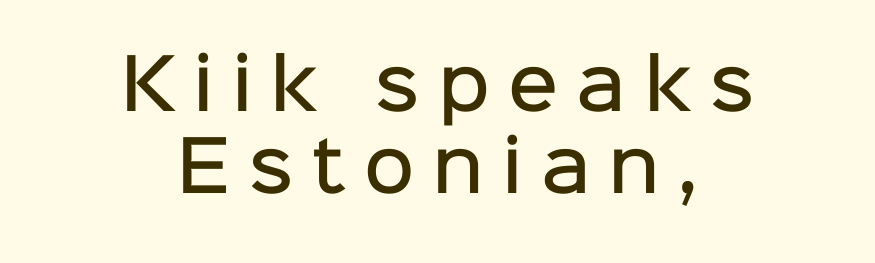
Note the varied advance widths — an 'i' is clearly narrower than an 'm'. Every row of glyphs is offset so its center matches the block's center. This is sans-serif lettering, the kind often seen on screens and signage. The letters are spread apart with noticeably loose tracking.
